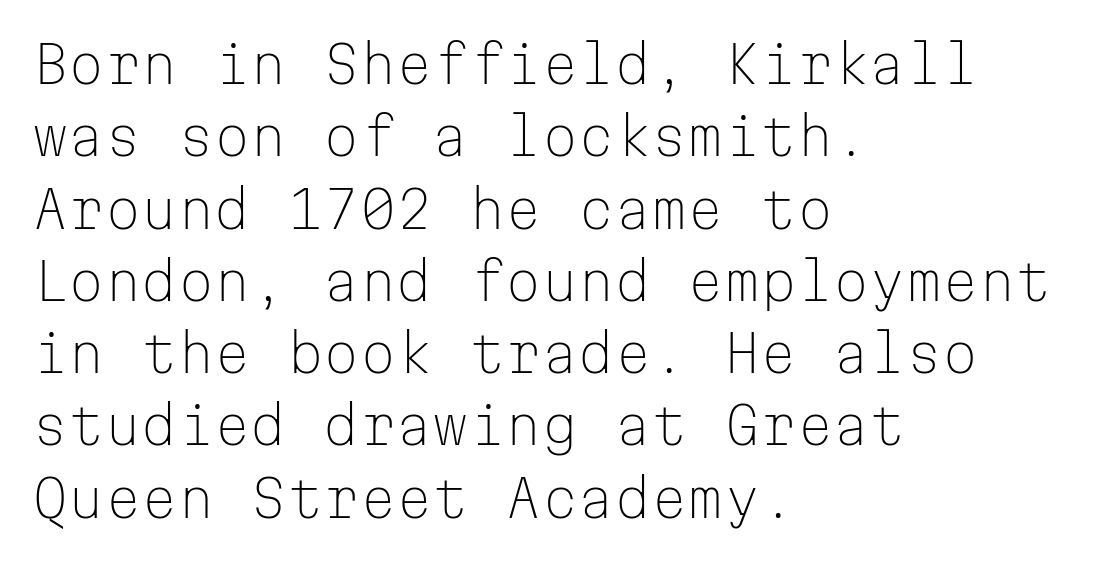
Line spacing here is normal. Stems and bowls with no extra thickness — not bold. No word sits above an underline. The lettering stays uniformly vertical, giving the passage a roman look.
